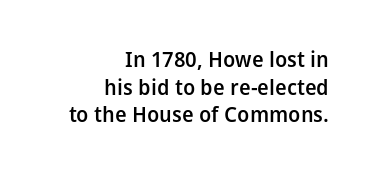
In terms of posture, this sample is upright. Right-aligned paragraph, ragged on the left. This sample uses plain, unmodified letter spacing. Has an underline been added? It has not. The designer left line spacing at the default. The typesetting leans somewhat heavy: a semibold.
